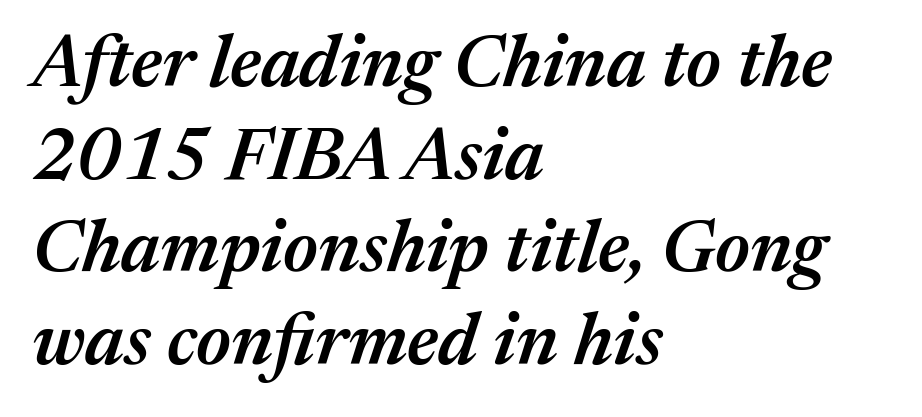
Q: Is the text bold? A: Semi-bold.
Q: Is the text italic (slanted)? A: Yes, it leans right by about 17 degrees.
Q: Is the text underlined? A: No.
Q: How is the paragraph aligned? A: Left-aligned.
Q: Is the spacing between letters normal or unusually wide? A: Normal.
Q: Is the spacing between lines tight, normal or loose? A: Normal.
Q: Width (condensed, normal, or wide)? A: Normal.
Q: Stroke contrast? A: Medium.
Q: x-height? A: Medium.
Q: Monospaced? A: No.
